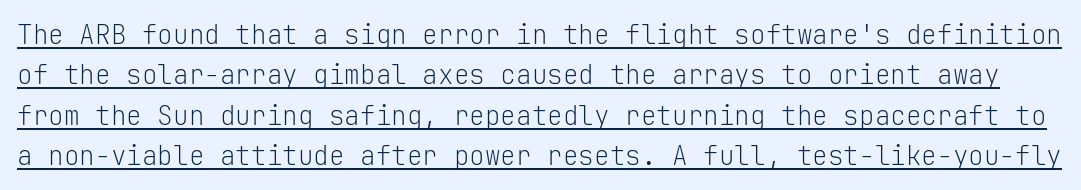
Q: Is the text bold? A: No.
Q: Is the text italic (slanted)? A: No, it is upright.
Q: Is the text underlined? A: Yes.
Q: Is the spacing between letters normal or unusually wide? A: Normal.
Q: Is the spacing between lines tight, normal or loose? A: Normal.
